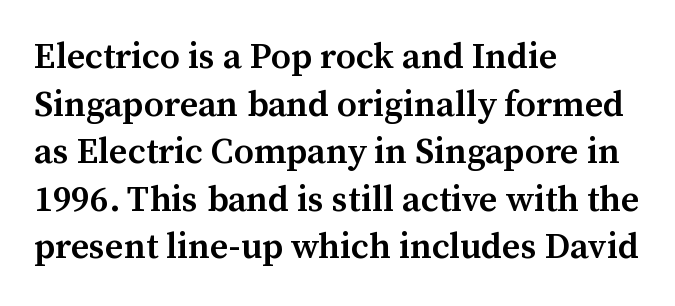
The image shows 36 px semibold serif type, upright; set left-aligned, normal line spacing (1.32x), normal letter spacing, not underlined; medium stroke contrast and a medium x-height.
